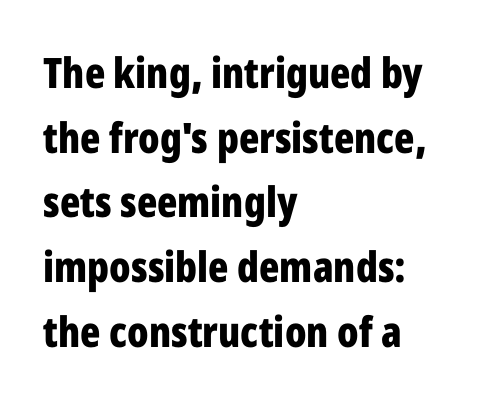
{"serif": "no", "italic": "no", "bold": "yes", "weight": "bold", "width": "condensed", "stroke_contrast": "low", "x_height": "medium", "monospaced": "no", "underline": "no", "align": "left", "line_spacing": "normal", "line_spacing_ratio": 1.54, "letter_spacing": "normal", "letter_spacing_em": 0.0, "glyph_px": 42}
